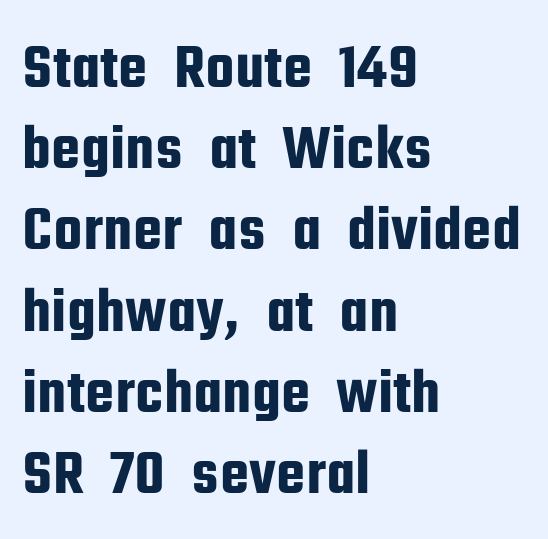
Posture: upright roman. Is the letter spacing exaggerated? No — it looks like the ordinary default. Rows of type keep a routine distance in the vertical direction. Horizontal alignment here is leftward, the default for most running prose. The rendering uses natural spacing where letterforms have individual widths. Letterform terminals end flat and unadorned throughout the passage.
